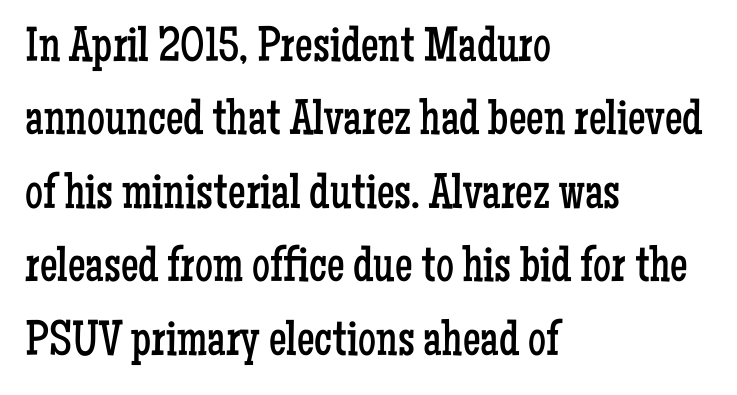
Q: Is the text bold? A: No.
Q: Is the text italic (slanted)? A: No, it is upright.
Q: Is the typeface a serif or a sans-serif typeface? A: Serif.
Q: Is the text underlined? A: No.
Q: How is the paragraph aligned? A: Left-aligned.
Q: Is the spacing between letters normal or unusually wide? A: Normal.
Q: Is the spacing between lines tight, normal or loose? A: Normal.
Q: Width (condensed, normal, or wide)? A: Condensed.
Q: Stroke contrast? A: Low.
Q: x-height? A: Medium.
Q: Monospaced? A: No.
